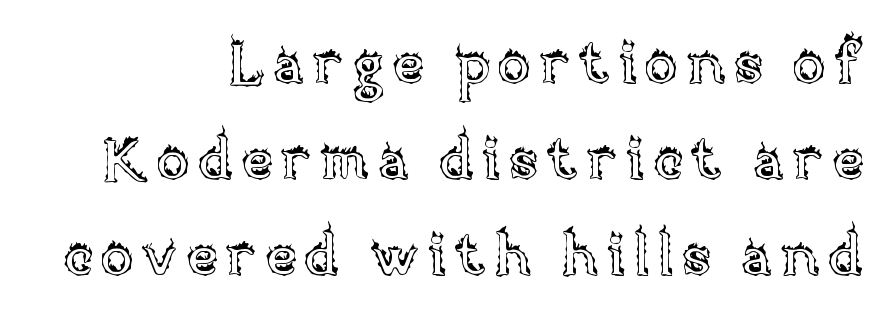
Q: Is the text italic (slanted)? A: No, it is upright.
Q: Is the text underlined? A: No.
Q: How is the paragraph aligned? A: Right-aligned.
Q: Is the spacing between lines tight, normal or loose? A: Normal.
Q: Width (condensed, normal, or wide)? A: Normal.
Q: x-height? A: Large.
Q: Monospaced? A: No.
